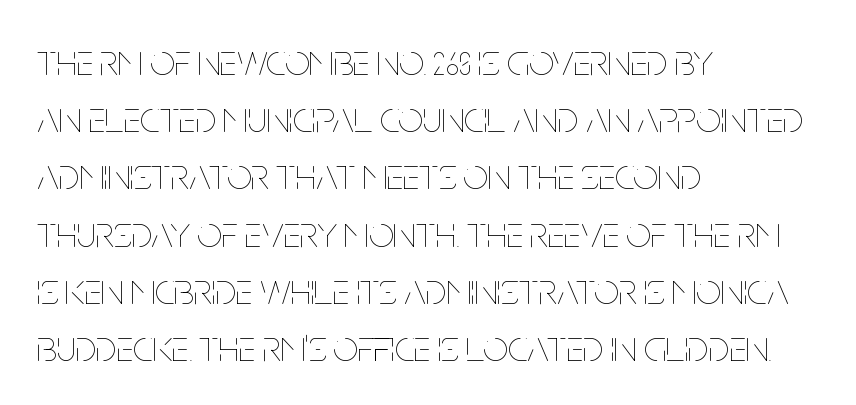
The image shows 44 px thin, condensed type, upright; set left-aligned, normal line spacing (1.3x), normal letter spacing, not underlined; low stroke contrast and a large x-height.
